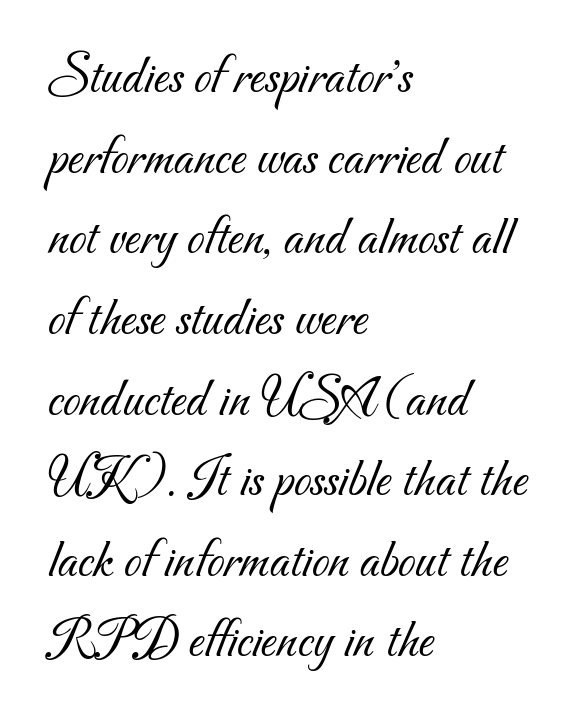
{"serif": "no", "bold": "no", "weight": "light", "width": "normal", "stroke_contrast": "medium", "x_height": "small", "monospaced": "no", "underline": "no", "align": "left", "line_spacing": "normal", "line_spacing_ratio": 1.44, "letter_spacing": "normal", "letter_spacing_em": 0.0, "glyph_px": 56}
